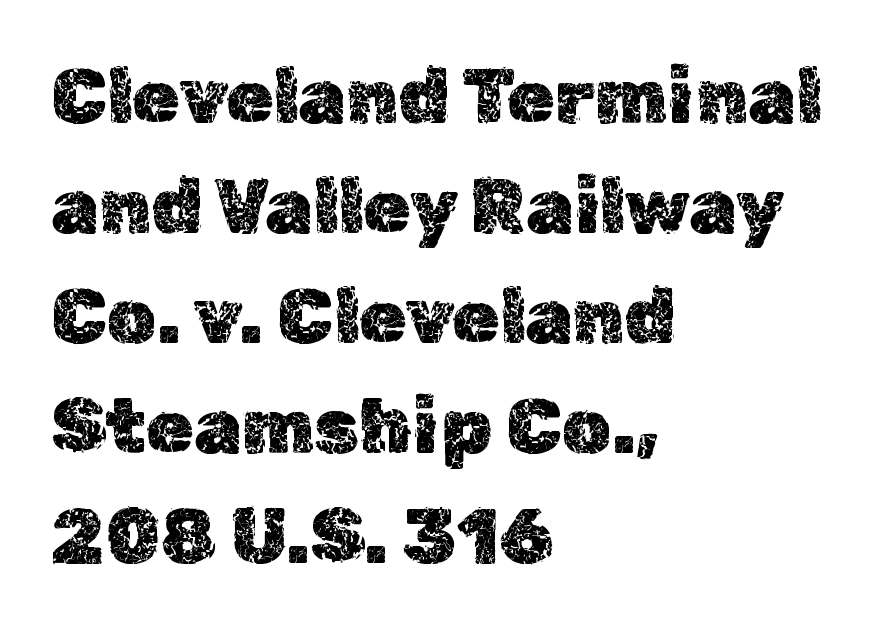
{"italic": "no", "width": "normal", "x_height": "medium", "monospaced": "no", "underline": "no", "align": "left", "line_spacing": "normal", "line_spacing_ratio": 1.43, "letter_spacing": "normal", "letter_spacing_em": 0.0, "glyph_px": 77}
